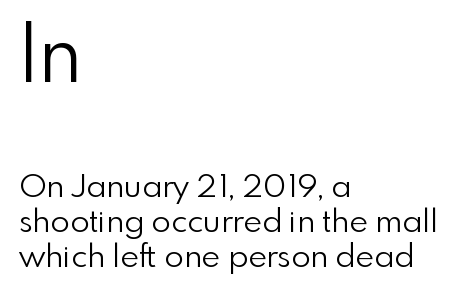
{"serif": "no", "italic": "no", "bold": "no", "weight": "light", "width": "normal", "x_height": "small", "monospaced": "no", "underline": "no", "align": "left", "line_spacing": "tight", "line_spacing_ratio": 1.1, "letter_spacing": "normal", "letter_spacing_em": 0.0, "larger_block": "first", "size_ratio": 2.5, "glyph_px": 80}
